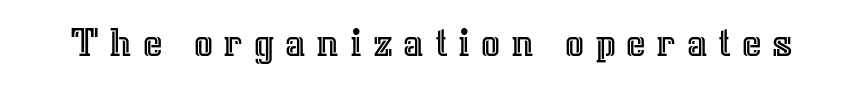
The face used here is rendered with a markedly widened letterfit. The letters stand upright; this is a roman face. A bare baseline throughout the passage. Proportional: the letters do not fall into vertical columns.
